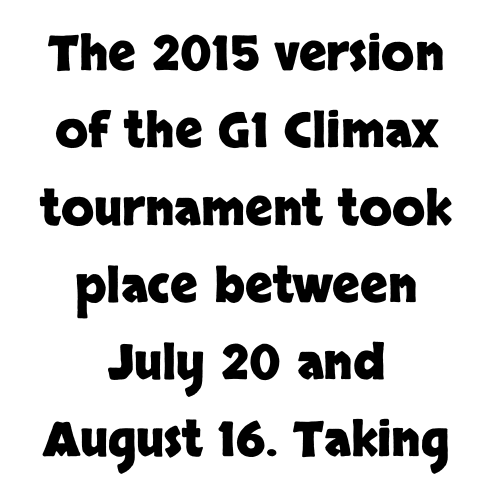
Q: Is the text bold? A: Yes.
Q: Is the text italic (slanted)? A: No, it is upright.
Q: Is the typeface a serif or a sans-serif typeface? A: Sans-serif.
Q: Is the text underlined? A: No.
Q: How is the paragraph aligned? A: Centered.
Q: Is the spacing between letters normal or unusually wide? A: Normal.
Q: Is the spacing between lines tight, normal or loose? A: Normal.
Q: Width (condensed, normal, or wide)? A: Normal.
Q: Stroke contrast? A: Low.
Q: x-height? A: Large.
Q: Monospaced? A: No.
